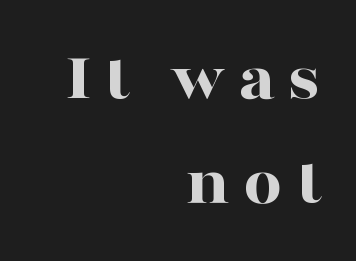
Q: Is the text bold? A: Yes.
Q: Is the text italic (slanted)? A: No, it is upright.
Q: Is the typeface a serif or a sans-serif typeface? A: Serif.
Q: Is the text underlined? A: No.
Q: How is the paragraph aligned? A: Right-aligned.
Q: Is the spacing between lines tight, normal or loose? A: Normal.
Q: Width (condensed, normal, or wide)? A: Wide.
Q: Stroke contrast? A: High.
Q: x-height? A: Medium.
Q: Monospaced? A: No.
